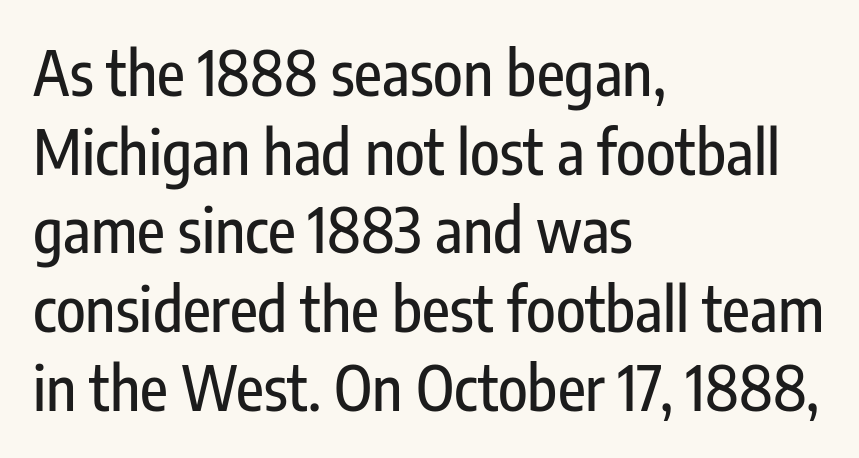
Q: Is the text italic (slanted)? A: No, it is upright.
Q: Is the typeface a serif or a sans-serif typeface? A: Sans-serif.
Q: Is the text underlined? A: No.
Q: How is the paragraph aligned? A: Left-aligned.
Q: Is the spacing between letters normal or unusually wide? A: Normal.
Q: Is the spacing between lines tight, normal or loose? A: Normal.
Q: Width (condensed, normal, or wide)? A: Condensed.
Q: Stroke contrast? A: Low.
Q: x-height? A: Medium.
Q: Monospaced? A: No.
